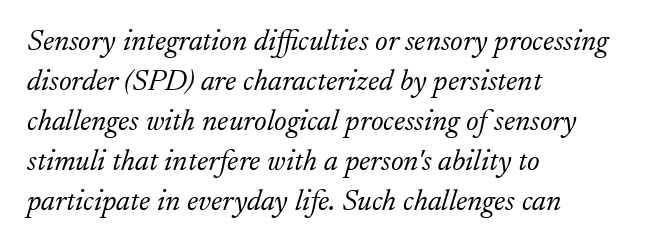
The passage shown is typed in a proportional face where columns would drift. This block has exactly the height ordinary leading produces. Casual observation: everything's shoved over to the left. These lines are composed in type with serifs. Emphasis-style slanted type is in use. The cut favours lightness, reaching ordinary text weight at its darkest.
